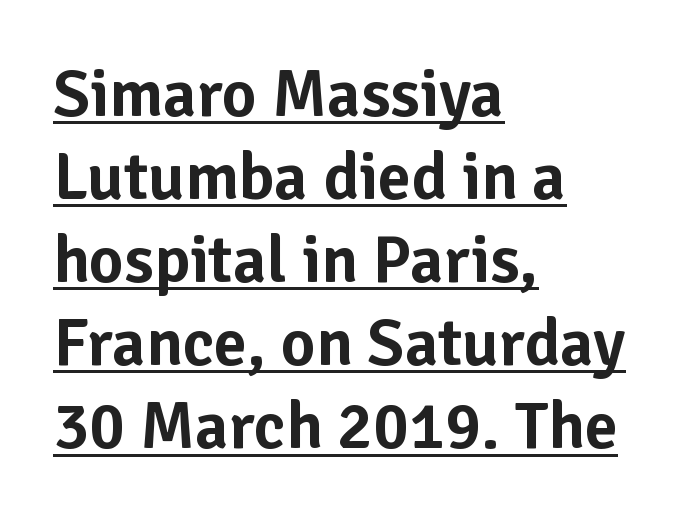
The image shows 67 px sans-serif type, upright; set left-aligned, line spacing 1.24x, normal letter spacing, underlined; low stroke contrast and a medium x-height.
